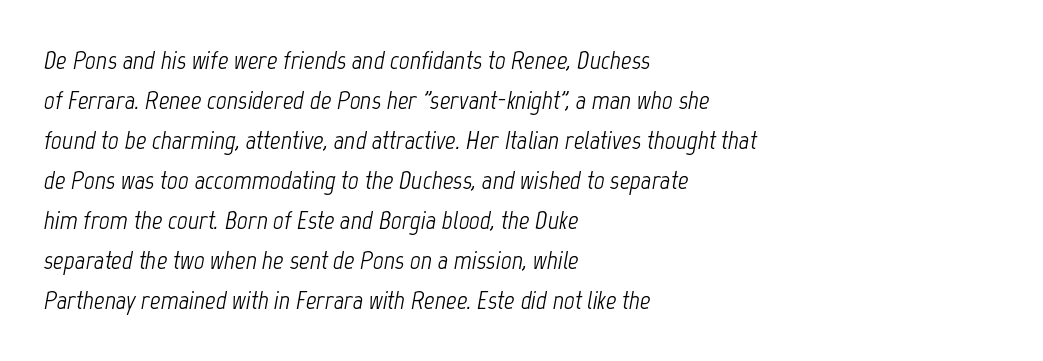
The image shows 26 px text type, italic (leaning right); set left-aligned, normal line spacing (1.54x), normal letter spacing, not underlined.
